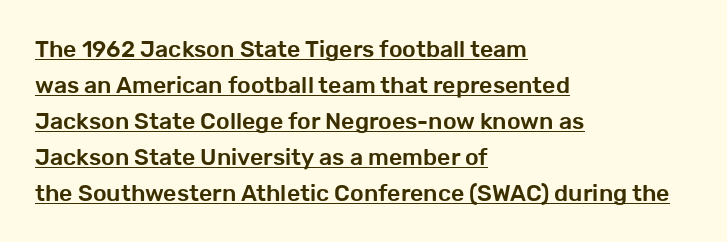
Q: Is the text italic (slanted)? A: No, it is upright.
Q: Is the text underlined? A: Yes.
Q: How is the paragraph aligned? A: Left-aligned.
Q: Is the spacing between letters normal or unusually wide? A: Normal.
Q: Is the spacing between lines tight, normal or loose? A: Normal.
